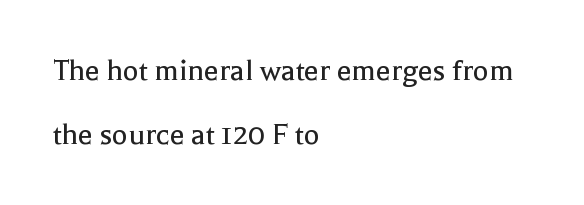
Q: Is the text bold? A: No.
Q: Is the text italic (slanted)? A: No, it is upright.
Q: Is the typeface a serif or a sans-serif typeface? A: Serif.
Q: Is the text underlined? A: No.
Q: How is the paragraph aligned? A: Left-aligned.
Q: Is the spacing between letters normal or unusually wide? A: Normal.
Q: Is the spacing between lines tight, normal or loose? A: Loose.
Q: Width (condensed, normal, or wide)? A: Normal.
Q: x-height? A: Medium.
Q: Monospaced? A: No.
